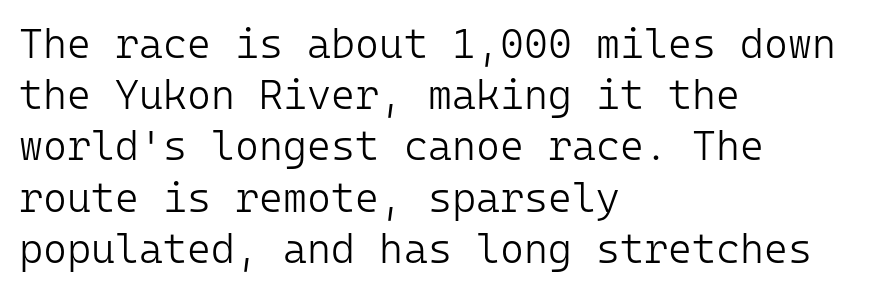
{"serif": "no", "italic": "no", "bold": "no", "weight": "light", "width": "normal", "stroke_contrast": "low", "x_height": "medium", "monospaced": "yes", "underline": "no", "align": "left", "line_spacing": "normal", "line_spacing_ratio": 1.25, "letter_spacing": "normal", "letter_spacing_em": 0.0, "glyph_px": 41}
